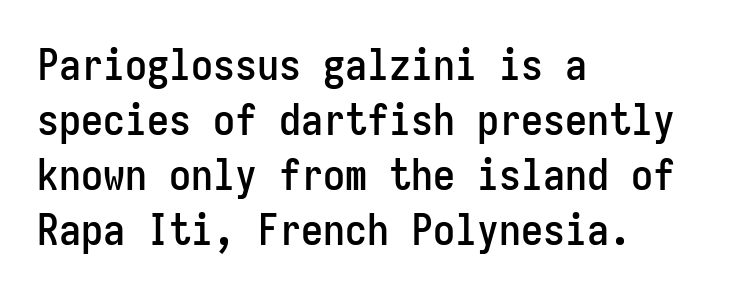
{"serif": "no", "italic": "no", "width": "condensed", "stroke_contrast": "low", "x_height": "medium", "monospaced": "yes", "underline": "no", "align": "left", "line_spacing": "normal", "line_spacing_ratio": 1.25, "letter_spacing": "normal", "letter_spacing_em": 0.0, "glyph_px": 44}
